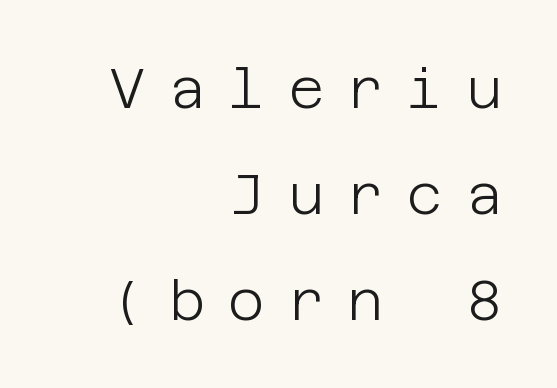
Q: Is the text bold? A: No.
Q: Is the text italic (slanted)? A: No, it is upright.
Q: Is the typeface a serif or a sans-serif typeface? A: Sans-serif.
Q: Is the text underlined? A: No.
Q: How is the paragraph aligned? A: Right-aligned.
Q: Is the spacing between letters normal or unusually wide? A: Unusually wide.
Q: Width (condensed, normal, or wide)? A: Normal.
Q: Stroke contrast? A: Low.
Q: x-height? A: Large.
